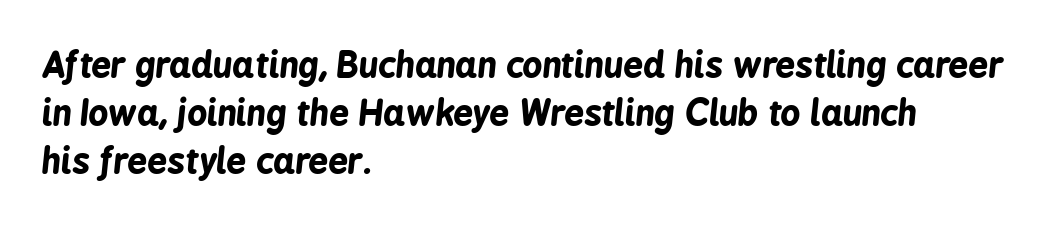
The lines are quadded left. Letter spacing: default. A bare baseline throughout the passage. Look at the stroke-to-counter ratio: heavy, a bold. Leading matches the norm, producing a regular column. Proportional: the letters do not fall into vertical columns.
